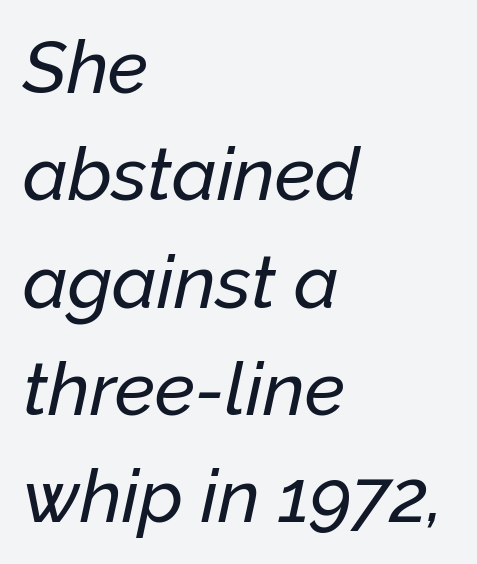
Q: Is the text italic (slanted)? A: Yes, it leans right by about 12 degrees.
Q: Is the text underlined? A: No.
Q: How is the paragraph aligned? A: Left-aligned.
Q: Is the spacing between letters normal or unusually wide? A: Normal.
Q: Is the spacing between lines tight, normal or loose? A: Normal.
Q: Width (condensed, normal, or wide)? A: Normal.
Q: Stroke contrast? A: Low.
Q: x-height? A: Medium.
Q: Monospaced? A: No.
